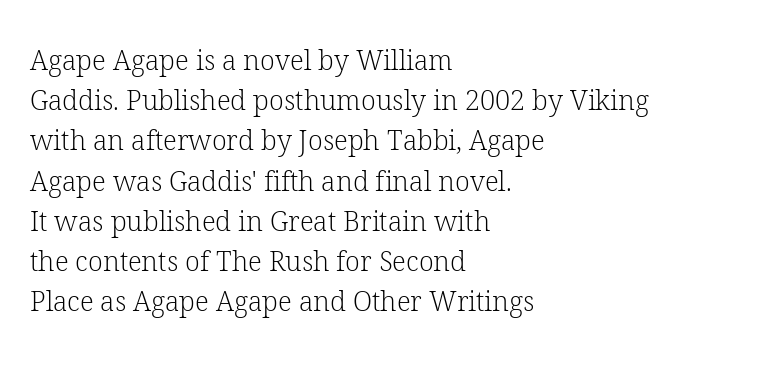
The image shows 27 px text type, upright; set left-aligned, normal line spacing (1.49x), normal letter spacing, not underlined.
